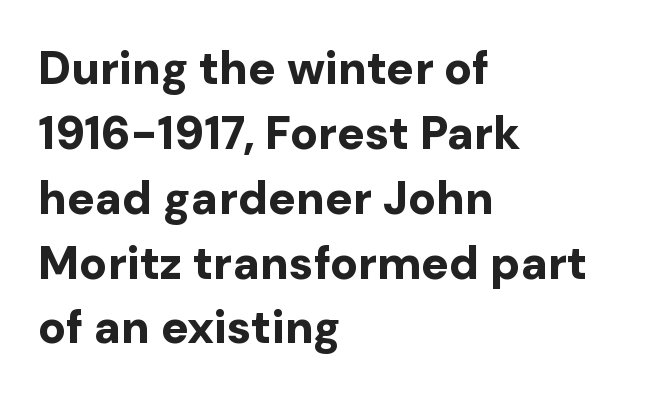
Visually the block forms a straight wall on the left and a jagged coastline on the right. The line texture is even and compact thanks to regular tracking. Does the type have serifs? No, each stem ends abruptly. The typesetting leans heavy: a genuine bold. Regular leading. The zone under the glyphs is completely vacant.
